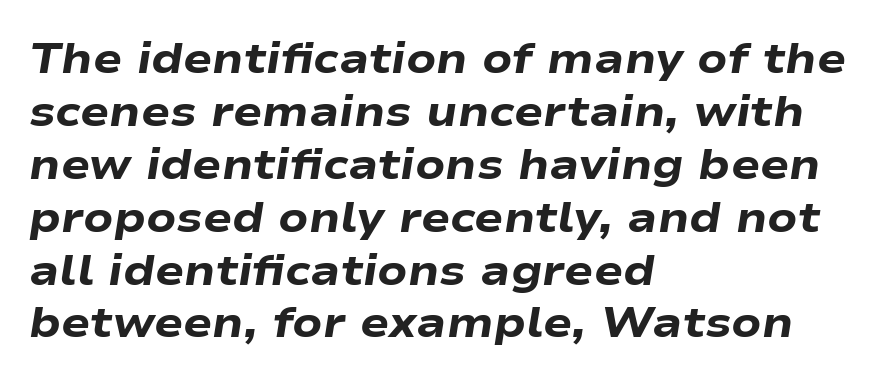
Weight check: bold — yes, fully. Italic? Definitely — the glyphs are oblique. The gap between lines stays unmarked. Caption: standard tracking, unaltered. A typesetter would call this proportional, since set widths differ per character. If you drew a ruler down the left edge, every line would touch it.
